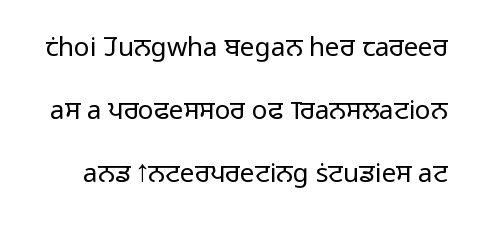
Q: Is the text bold? A: No.
Q: Is the text italic (slanted)? A: No, it is upright.
Q: Is the text underlined? A: No.
Q: Is the spacing between letters normal or unusually wide? A: Normal.
Q: Is the spacing between lines tight, normal or loose? A: Loose.
